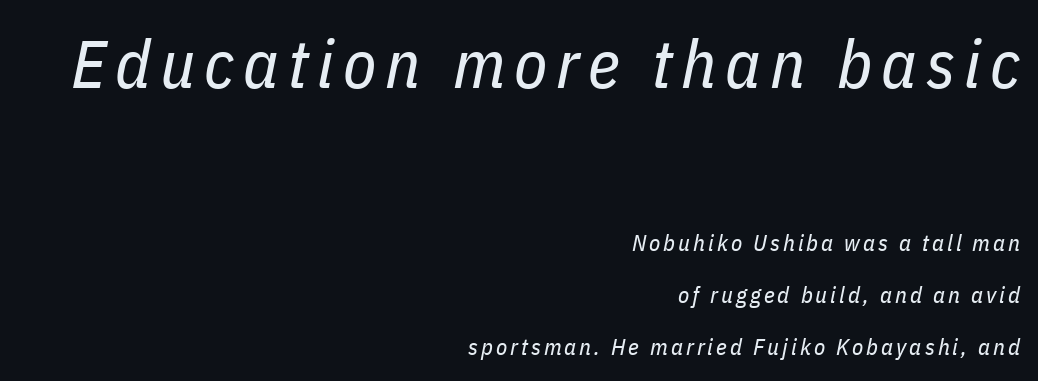
{"italic": "yes", "lean": "right", "slant_degrees": 11, "bold": "no", "weight": "regular", "width": "condensed", "stroke_contrast": "low", "x_height": "medium", "monospaced": "no", "underline": "no", "align": "right", "line_spacing": "loose", "line_spacing_ratio": 2.27, "larger_block": "first", "size_ratio": 2.96, "glyph_px": 68}
